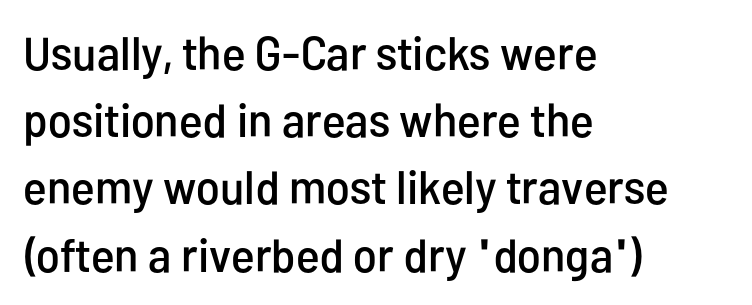
The image shows 47 px condensed sans-serif type, upright; set left-aligned, normal line spacing (1.43x), normal letter spacing, not underlined; low stroke contrast and a medium x-height.
